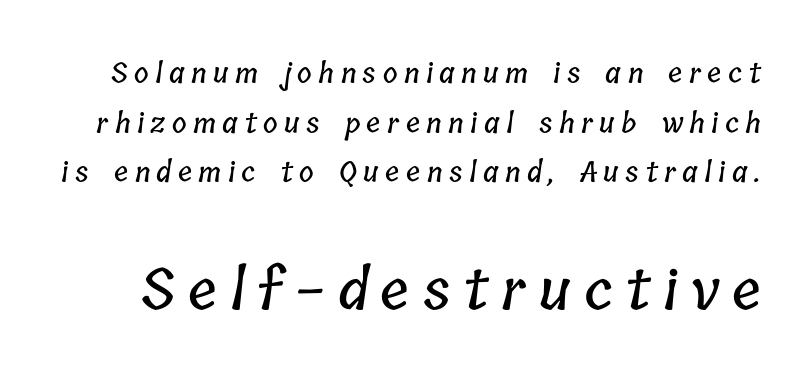
The image shows 57 px condensed type; set line spacing 1.77x, unusually wide letter spacing (+0.23 em), not underlined; the second (bottom) block is 2.04x larger; low stroke contrast and a medium x-height.
